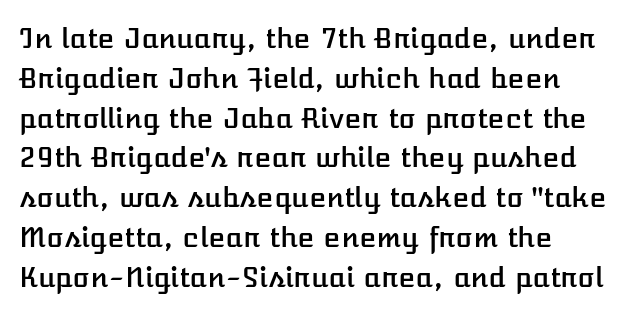
The image shows 28 px text type, upright; set normal line spacing (1.42x), normal letter spacing, not underlined; low stroke contrast and a medium x-height.
